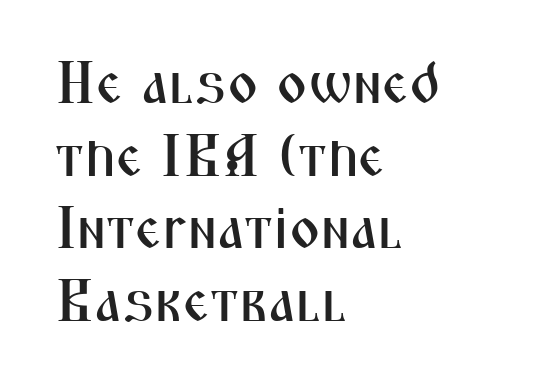
{"serif": "no", "italic": "no", "width": "condensed", "stroke_contrast": "medium", "x_height": "medium", "monospaced": "no", "underline": "no", "align": "left", "line_spacing_ratio": 1.23, "letter_spacing": "normal", "letter_spacing_em": 0.0, "glyph_px": 59}
